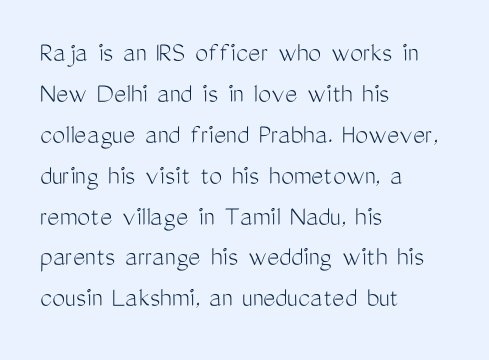
Q: Is the text bold? A: No.
Q: Is the text italic (slanted)? A: No, it is upright.
Q: Is the typeface a serif or a sans-serif typeface? A: Sans-serif.
Q: Is the text underlined? A: No.
Q: How is the paragraph aligned? A: Left-aligned.
Q: Is the spacing between letters normal or unusually wide? A: Normal.
Q: Is the spacing between lines tight, normal or loose? A: Normal.
Q: Width (condensed, normal, or wide)? A: Condensed.
Q: Stroke contrast? A: Medium.
Q: x-height? A: Medium.
Q: Monospaced? A: No.
